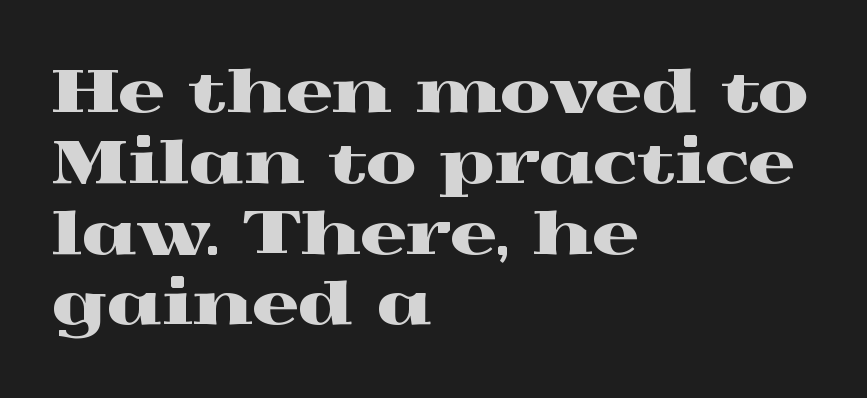
Q: Is the text italic (slanted)? A: No, it is upright.
Q: Is the typeface a serif or a sans-serif typeface? A: Serif.
Q: Is the text underlined? A: No.
Q: How is the paragraph aligned? A: Left-aligned.
Q: Is the spacing between letters normal or unusually wide? A: Normal.
Q: Width (condensed, normal, or wide)? A: Wide.
Q: x-height? A: Medium.
Q: Monospaced? A: No.
